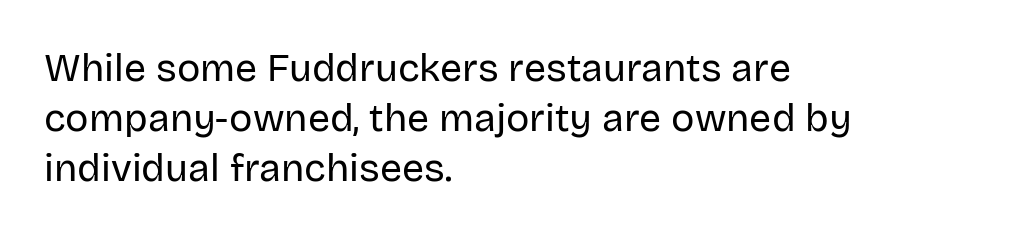
Q: Is the text bold? A: No.
Q: Is the text italic (slanted)? A: No, it is upright.
Q: Is the typeface a serif or a sans-serif typeface? A: Sans-serif.
Q: Is the text underlined? A: No.
Q: How is the paragraph aligned? A: Left-aligned.
Q: Is the spacing between letters normal or unusually wide? A: Normal.
Q: Is the spacing between lines tight, normal or loose? A: Normal.
Q: Width (condensed, normal, or wide)? A: Normal.
Q: Stroke contrast? A: Low.
Q: x-height? A: Large.
Q: Monospaced? A: No.
